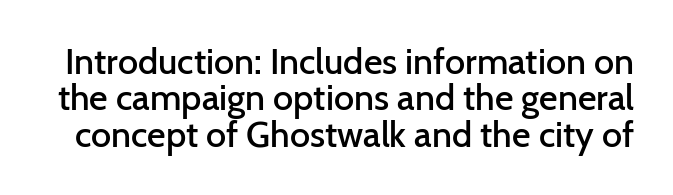
Q: Is the text bold? A: Semi-bold.
Q: Is the text italic (slanted)? A: No, it is upright.
Q: Is the typeface a serif or a sans-serif typeface? A: Sans-serif.
Q: Is the text underlined? A: No.
Q: Is the spacing between letters normal or unusually wide? A: Normal.
Q: Is the spacing between lines tight, normal or loose? A: Tight.
Q: Width (condensed, normal, or wide)? A: Normal.
Q: Stroke contrast? A: Low.
Q: x-height? A: Medium.
Q: Monospaced? A: No.
